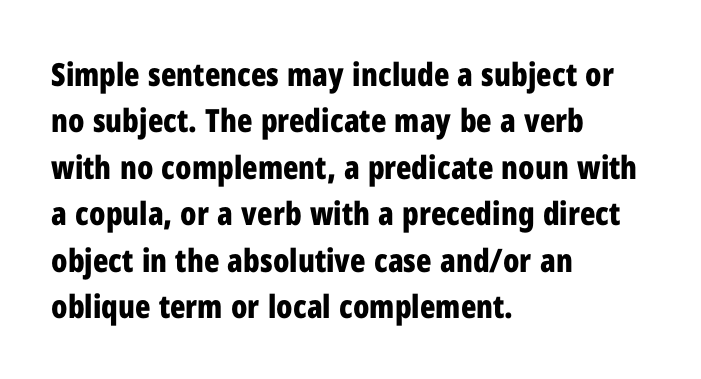
Q: Is the text bold? A: Yes.
Q: Is the text italic (slanted)? A: No, it is upright.
Q: Is the typeface a serif or a sans-serif typeface? A: Sans-serif.
Q: Is the text underlined? A: No.
Q: How is the paragraph aligned? A: Left-aligned.
Q: Is the spacing between letters normal or unusually wide? A: Normal.
Q: Is the spacing between lines tight, normal or loose? A: Normal.
Q: Width (condensed, normal, or wide)? A: Condensed.
Q: Stroke contrast? A: Low.
Q: x-height? A: Medium.
Q: Monospaced? A: No.
